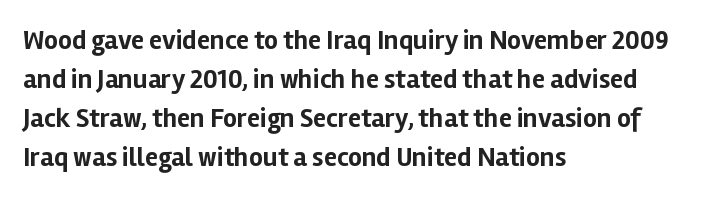
{"italic": "no", "bold": "yes", "underline": "no", "align": "left", "line_spacing": "normal", "line_spacing_ratio": 1.45, "letter_spacing": "normal", "letter_spacing_em": 0.0, "glyph_px": 27}
